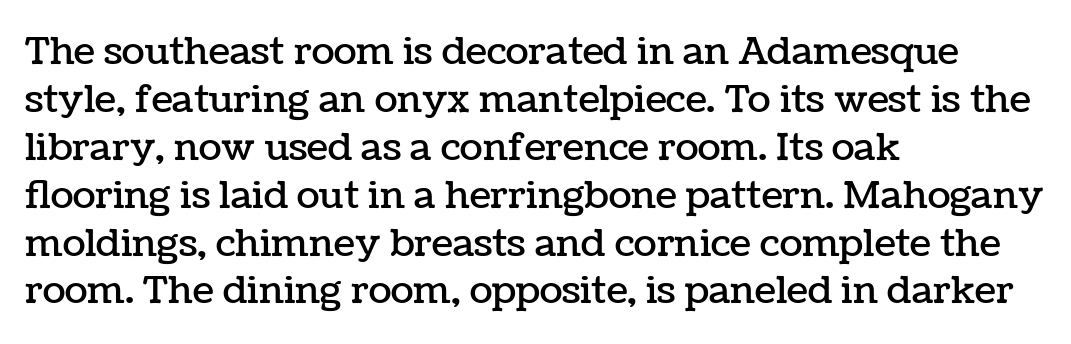
The letters stand straight up with perfectly vertical stems. Characters follow at the spacing the type designer built in. Just letters on the line, the space beneath them empty. Is there much room between lines? A standard amount, neither cramped nor airy. Is this a fixed-width face? No — the glyphs have proportional, varying widths.
